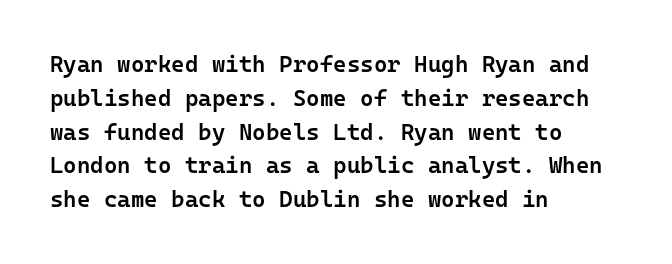
Upright lettering throughout. Reading down the block, your eye returns to a fixed left position each line. Strokes here are thickened, but only to semibold level. Evenly set lines give the paragraph a standard silhouette. Standard letterfit; no display-style spreading of the glyphs. Clear beneath every line of the passage.
